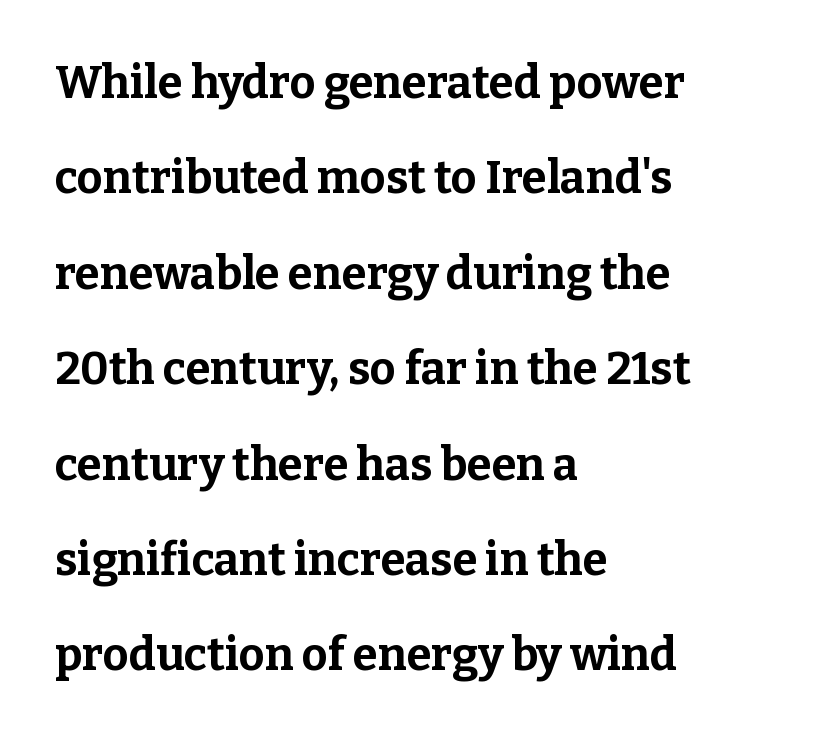
{"serif": "yes", "italic": "no", "bold": "yes", "weight": "bold", "width": "normal", "stroke_contrast": "low", "x_height": "medium", "monospaced": "no", "underline": "no", "align": "left", "line_spacing": "loose", "line_spacing_ratio": 2.12, "letter_spacing": "normal", "letter_spacing_em": 0.0, "glyph_px": 45}
